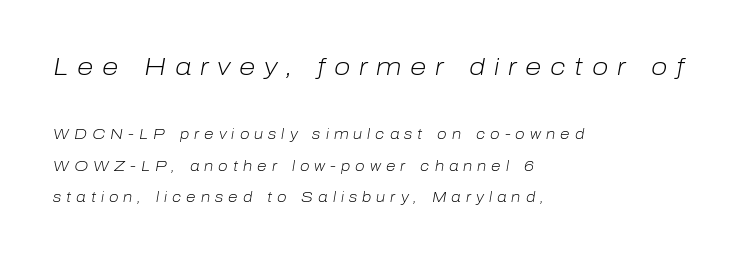
The image shows 24 px text type, italic (leaning right); set left-aligned, loose line spacing (2.25x), unusually wide letter spacing (+0.36 em), not underlined; the first (top) block is 1.71x larger.
